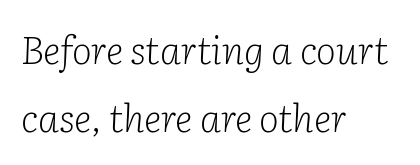
{"serif": "yes", "italic": "yes", "lean": "right", "slant_degrees": 2, "bold": "no", "weight": "light", "width": "normal", "stroke_contrast": "low", "x_height": "medium", "monospaced": "no", "underline": "no", "align": "left", "line_spacing_ratio": 1.79, "letter_spacing": "normal", "letter_spacing_em": 0.0, "glyph_px": 38}
